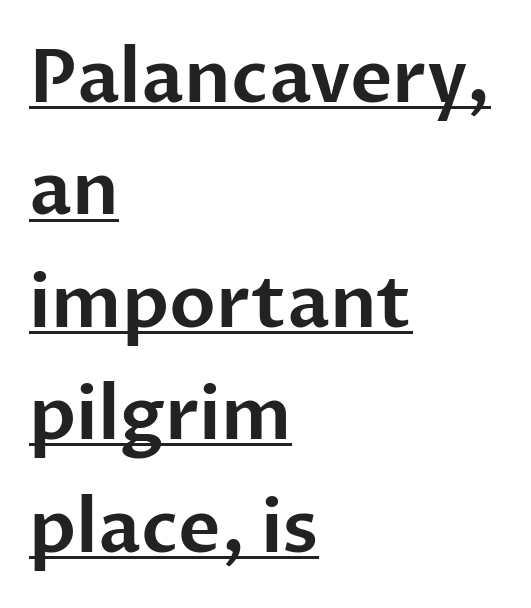
{"serif": "no", "italic": "no", "width": "normal", "stroke_contrast": "low", "x_height": "medium", "monospaced": "no", "underline": "yes", "align": "left", "line_spacing": "normal", "line_spacing_ratio": 1.54, "letter_spacing": "normal", "letter_spacing_em": 0.0, "glyph_px": 73}
